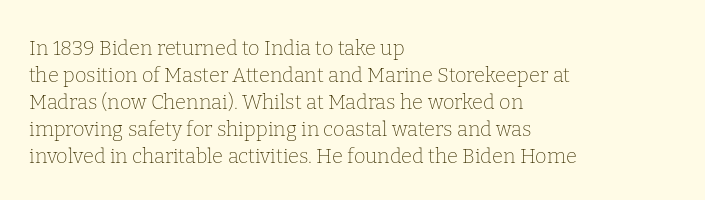
This sample uses an upright cut, with every glyph sitting square on the baseline. Reading down the column, the eye jumps a familiar distance to each next line. The horizontal fit of the characters is conventional and even. This is not heavy type; no bold has been used.
